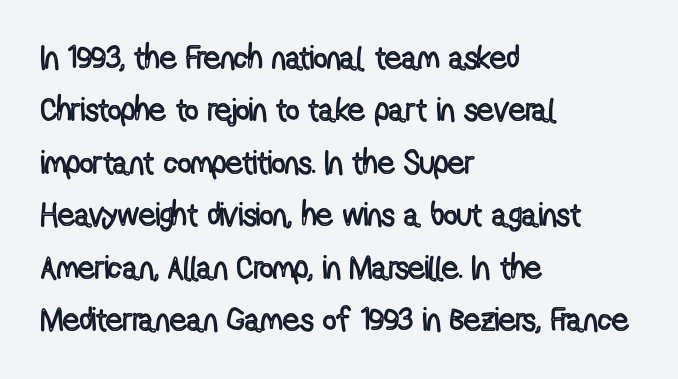
Q: Is the text italic (slanted)? A: No, it is upright.
Q: Is the text underlined? A: No.
Q: How is the paragraph aligned? A: Left-aligned.
Q: Is the spacing between letters normal or unusually wide? A: Normal.
Q: Is the spacing between lines tight, normal or loose? A: Normal.
Q: Width (condensed, normal, or wide)? A: Condensed.
Q: x-height? A: Medium.
Q: Monospaced? A: No.
